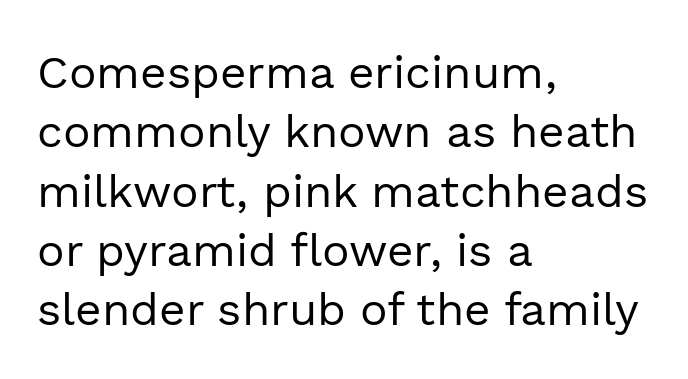
In terms of letterspacing, this is plain default setting. The strip under each line holds only bare page. No feet cap the strokes, marking this as sans-serif type. Horizontally, the lines are justified to the leading edge only. Is this a fixed-width face? No — the glyphs have proportional, varying widths.
